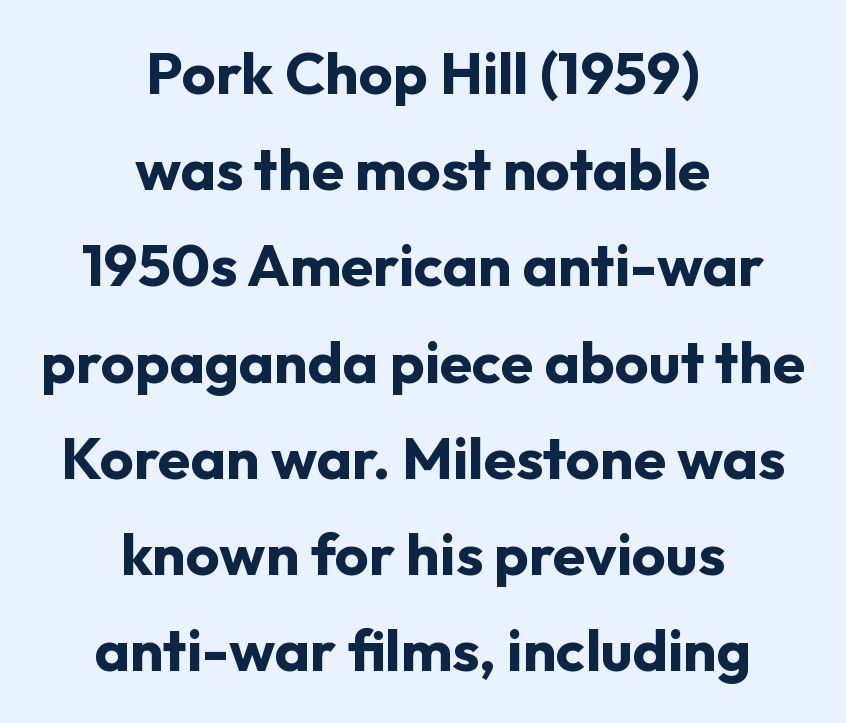
The image shows 59 px bold sans-serif type, upright; set centered, normal line spacing (1.63x), normal letter spacing, not underlined; low stroke contrast and a medium x-height.
